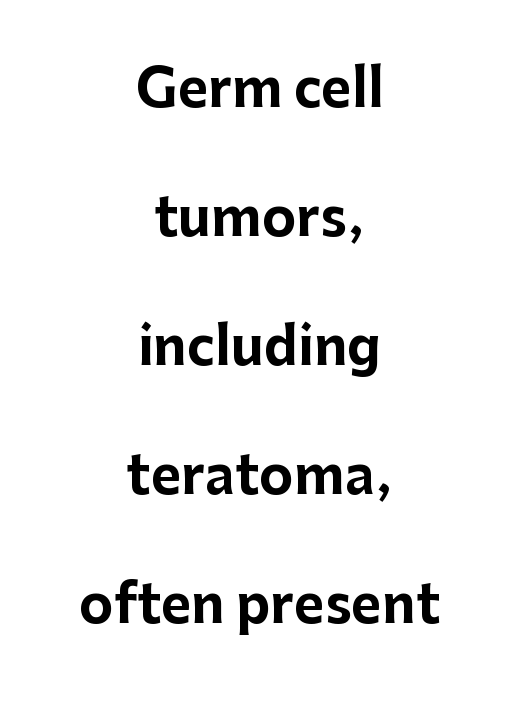
Q: Is the text bold? A: Yes.
Q: Is the text italic (slanted)? A: No, it is upright.
Q: Is the typeface a serif or a sans-serif typeface? A: Sans-serif.
Q: Is the text underlined? A: No.
Q: How is the paragraph aligned? A: Centered.
Q: Is the spacing between letters normal or unusually wide? A: Normal.
Q: Is the spacing between lines tight, normal or loose? A: Loose.
Q: Width (condensed, normal, or wide)? A: Normal.
Q: Stroke contrast? A: Low.
Q: x-height? A: Medium.
Q: Monospaced? A: No.
